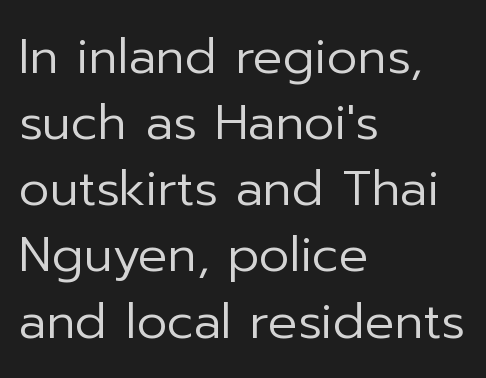
Posture: upright roman. Lines of text with bare space underneath. These lines stack with their left ends in a neat column. Weight: in the light-to-regular range. You could call the tracking neutral — neither tight nor loose. Observe the absence of serifs on each vertical stroke in this sample.
